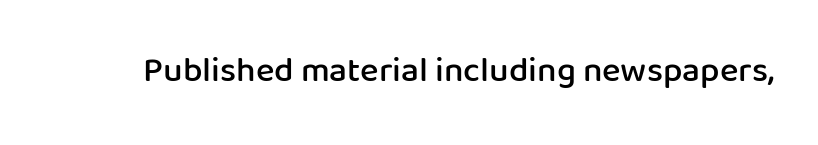
Here the designer chose a conventional face with non-uniform glyph widths. Standard letterfit; no display-style spreading of the glyphs. This is sans-serif lettering, the kind often seen on screens and signage. Moderately thickened strokes mark this as semibold type.
